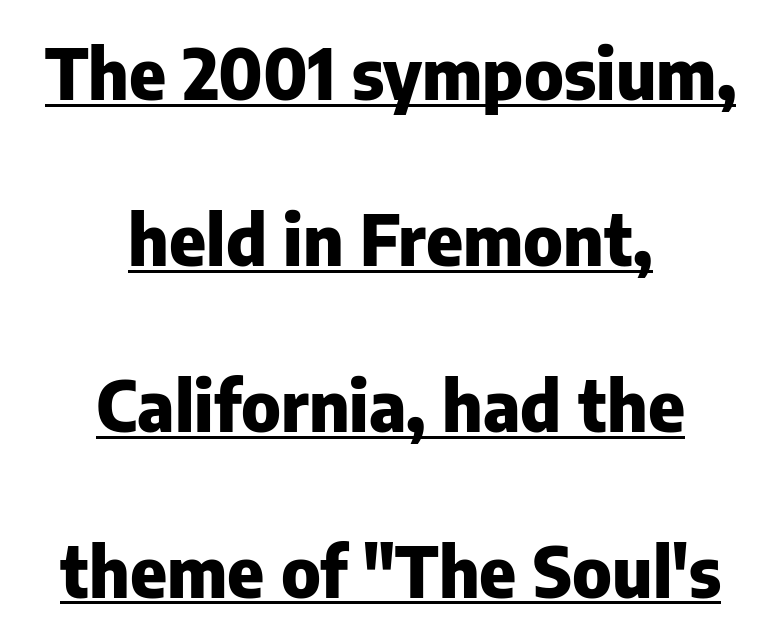
Is the type bold? Yes — the strokes are clearly thick and heavy. Regarding serifs, this sample does without them. A typesetter would call this proportional, since set widths differ per character. Nope, not italic — everything's standing straight.
